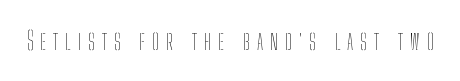
The image shows 25 px text type, upright; set unusually wide letter spacing (+0.28 em), not underlined.
